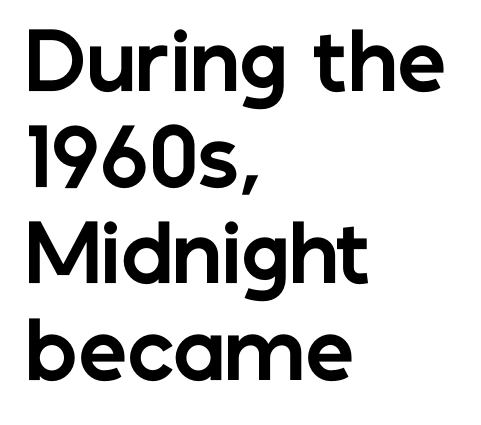
Look at the bottom of the vertical strokes: they stop flat, with no serifs. Posture: upright roman. Honestly, the row spacing looks completely unremarkable. Plenty of ink on the page — the face is bold. You could not count columns in this text — the font is proportionally spaced. The paragraph has a hard left edge and a soft right edge.
